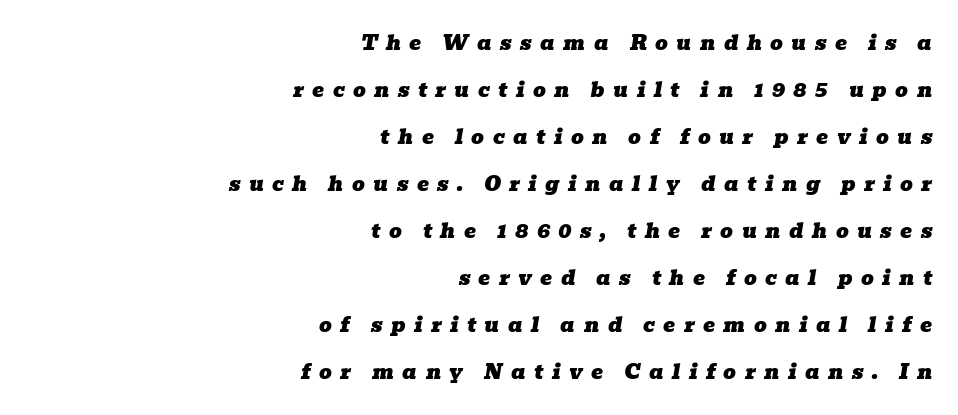
{"italic": "yes", "lean": "right", "slant_degrees": 10, "underline": "no", "align": "right", "line_spacing": "loose", "line_spacing_ratio": 2.35, "letter_spacing": "wide", "letter_spacing_em": 0.42, "glyph_px": 20}
